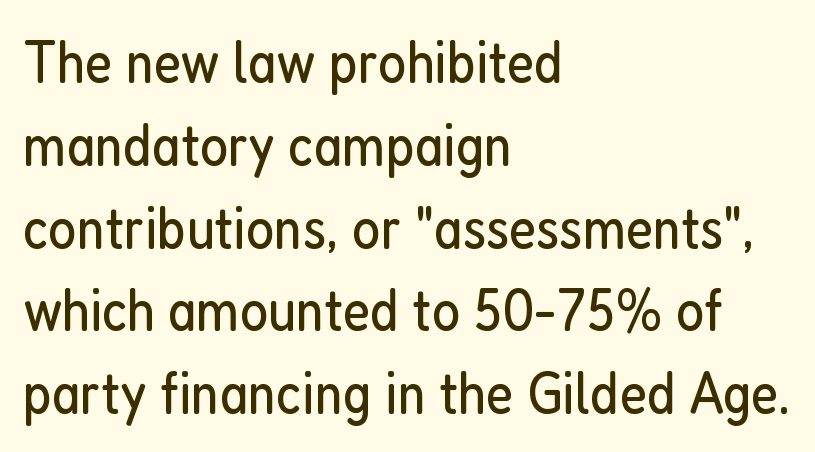
{"serif": "no", "italic": "no", "bold": "no", "weight": "regular", "width": "condensed", "stroke_contrast": "low", "x_height": "medium", "monospaced": "no", "underline": "no", "align": "left", "line_spacing": "normal", "line_spacing_ratio": 1.38, "letter_spacing": "normal", "letter_spacing_em": 0.0, "glyph_px": 60}
